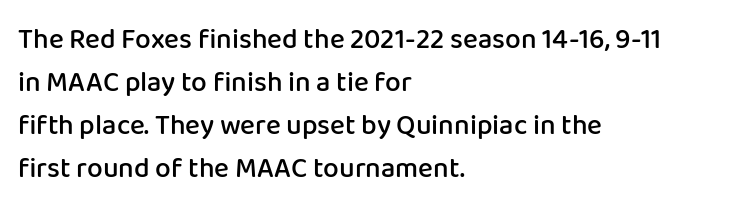
Q: Is the text bold? A: Semi-bold.
Q: Is the text italic (slanted)? A: No, it is upright.
Q: Is the typeface a serif or a sans-serif typeface? A: Sans-serif.
Q: Is the text underlined? A: No.
Q: How is the paragraph aligned? A: Left-aligned.
Q: Is the spacing between letters normal or unusually wide? A: Normal.
Q: Is the spacing between lines tight, normal or loose? A: Normal.
Q: Width (condensed, normal, or wide)? A: Normal.
Q: Stroke contrast? A: Low.
Q: x-height? A: Medium.
Q: Monospaced? A: No.
